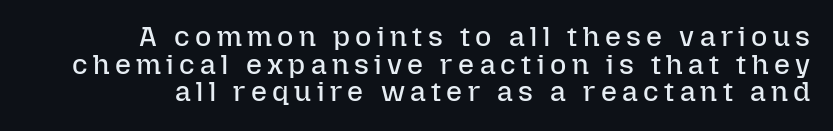
Do the letters lean? They stand straight. Nobody drew a line under any word here. The face used here is proportionally spaced, like ordinary book or web type. Weight: regular or lighter.
